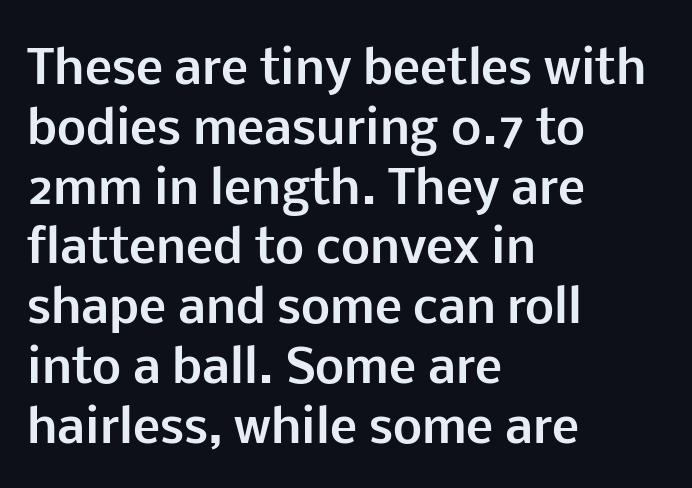
Q: Is the text bold? A: Yes.
Q: Is the text italic (slanted)? A: No, it is upright.
Q: Is the typeface a serif or a sans-serif typeface? A: Sans-serif.
Q: Is the text underlined? A: No.
Q: How is the paragraph aligned? A: Left-aligned.
Q: Is the spacing between letters normal or unusually wide? A: Normal.
Q: Is the spacing between lines tight, normal or loose? A: Normal.
Q: Width (condensed, normal, or wide)? A: Normal.
Q: Stroke contrast? A: Low.
Q: x-height? A: Medium.
Q: Monospaced? A: No.
